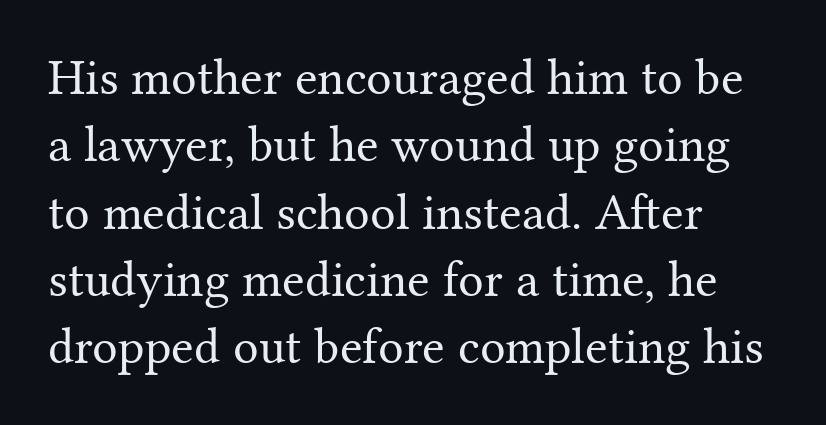
The image shows 51 px regular-weight serif type, upright; set left-aligned, normal line spacing (1.32x), normal letter spacing, not underlined; medium stroke contrast and a medium x-height.
